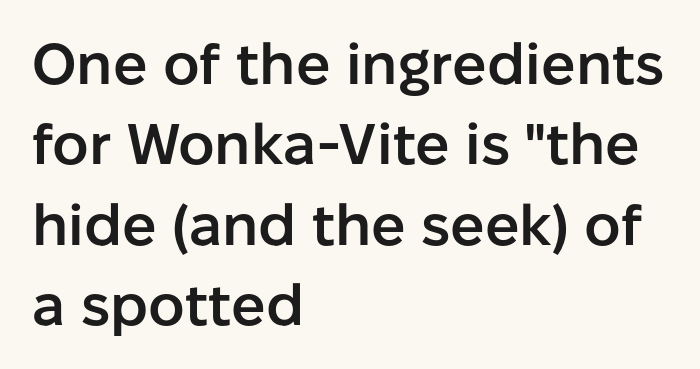
The image shows 57 px semibold sans-serif type, upright; set left-aligned, normal line spacing (1.41x), normal letter spacing, not underlined; low stroke contrast and a medium x-height.
